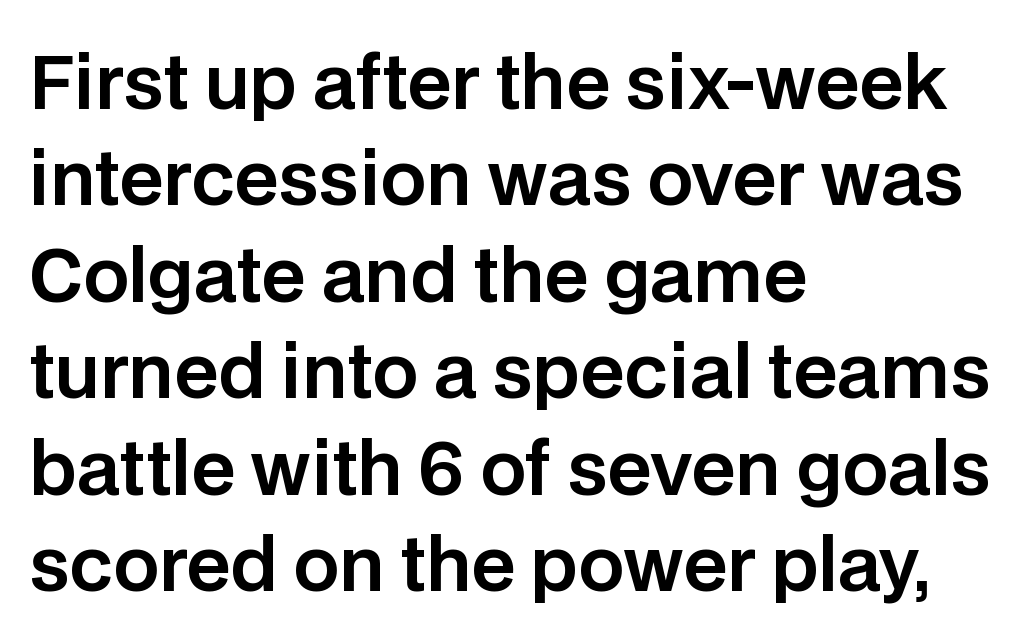
{"serif": "no", "italic": "no", "width": "normal", "stroke_contrast": "low", "x_height": "large", "monospaced": "no", "underline": "no", "align": "left", "line_spacing": "normal", "line_spacing_ratio": 1.34, "letter_spacing": "normal", "letter_spacing_em": 0.0, "glyph_px": 72}
